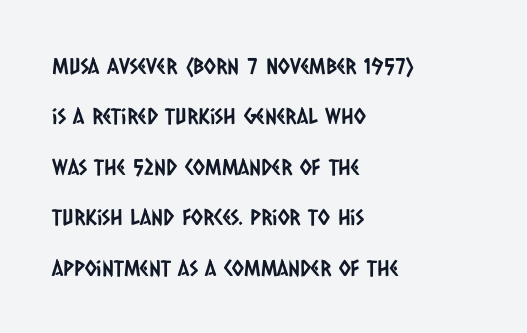
Q: Is the text underlined? A: No.
Q: How is the paragraph aligned? A: Left-aligned.
Q: Is the spacing between letters normal or unusually wide? A: Normal.
Q: Is the spacing between lines tight, normal or loose? A: Loose.
